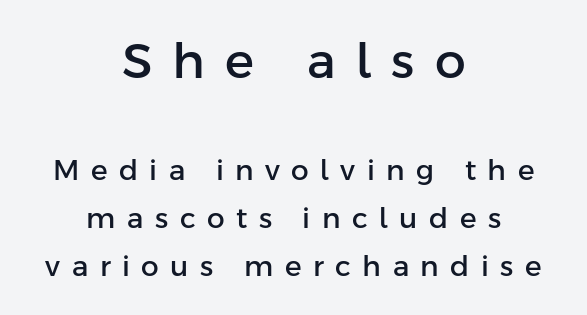
Q: Is the text italic (slanted)? A: No, it is upright.
Q: Is the typeface a serif or a sans-serif typeface? A: Sans-serif.
Q: Is the text underlined? A: No.
Q: How is the paragraph aligned? A: Centered.
Q: Is the spacing between letters normal or unusually wide? A: Unusually wide.
Q: Is the spacing between lines tight, normal or loose? A: Normal.
Q: Which block of text is set in a larger size, the first (top) or the second (bottom)? A: The first (top) one.
Q: Width (condensed, normal, or wide)? A: Normal.
Q: Stroke contrast? A: Low.
Q: x-height? A: Medium.
Q: Monospaced? A: No.
